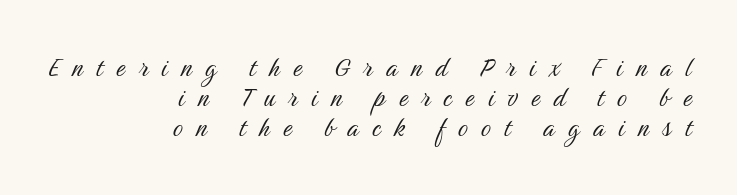
Q: Is the text bold? A: No.
Q: Is the text italic (slanted)? A: Yes.
Q: Is the typeface a serif or a sans-serif typeface? A: Sans-serif.
Q: Is the text underlined? A: No.
Q: How is the paragraph aligned? A: Right-aligned.
Q: Is the spacing between letters normal or unusually wide? A: Unusually wide.
Q: Is the spacing between lines tight, normal or loose? A: Tight.
Q: Width (condensed, normal, or wide)? A: Condensed.
Q: Stroke contrast? A: Medium.
Q: x-height? A: Medium.
Q: Monospaced? A: No.
